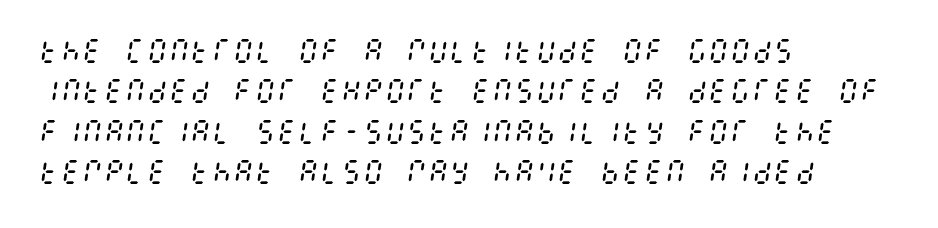
The image shows 27 px text type, italic (leaning right); set left-aligned, normal line spacing (1.5x), normal letter spacing, not underlined.
